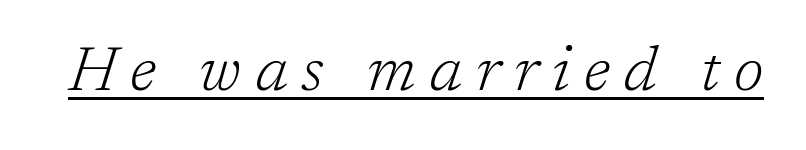
The specimen reads as italic at a glance. Letters have the restrained weight of plain body copy at most. You can tell from the footed stems that serif type was used. The string is rendered with underlining switched on. Think of a printed novel: that variable character pitch is what you see here.
